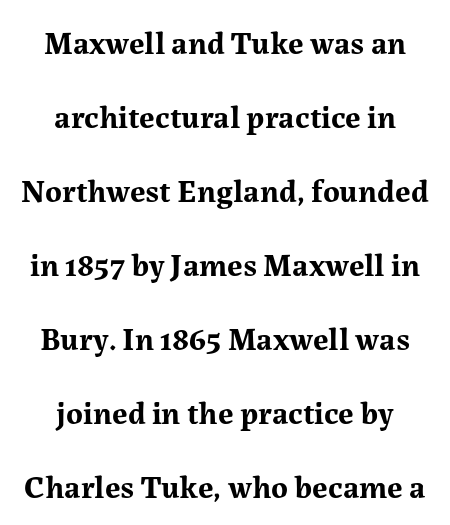
Q: Is the text bold? A: Yes.
Q: Is the text italic (slanted)? A: No, it is upright.
Q: Is the typeface a serif or a sans-serif typeface? A: Serif.
Q: Is the text underlined? A: No.
Q: How is the paragraph aligned? A: Centered.
Q: Is the spacing between letters normal or unusually wide? A: Normal.
Q: Is the spacing between lines tight, normal or loose? A: Loose.
Q: Width (condensed, normal, or wide)? A: Normal.
Q: Stroke contrast? A: Medium.
Q: x-height? A: Medium.
Q: Monospaced? A: No.
